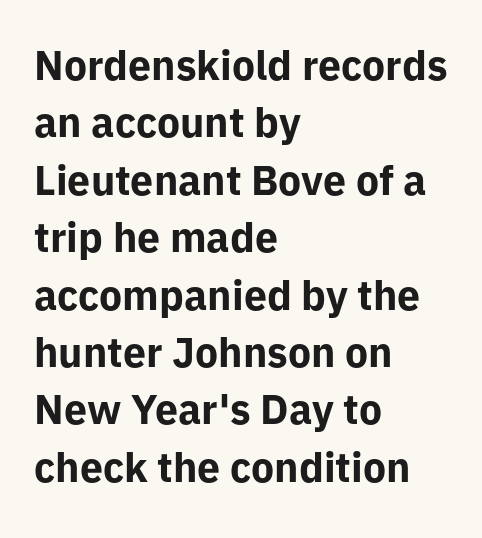
Q: Is the text bold? A: Yes.
Q: Is the text italic (slanted)? A: No, it is upright.
Q: Is the typeface a serif or a sans-serif typeface? A: Sans-serif.
Q: Is the text underlined? A: No.
Q: How is the paragraph aligned? A: Left-aligned.
Q: Is the spacing between letters normal or unusually wide? A: Normal.
Q: Is the spacing between lines tight, normal or loose? A: Normal.
Q: Width (condensed, normal, or wide)? A: Normal.
Q: Stroke contrast? A: Low.
Q: x-height? A: Medium.
Q: Monospaced? A: No.
